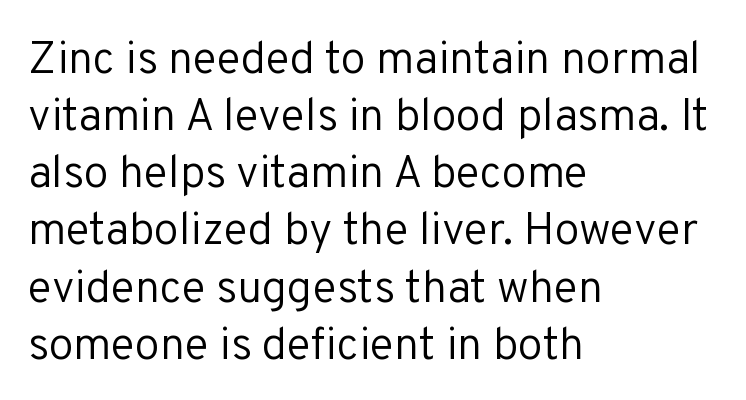
The image shows 45 px regular-weight sans-serif type, upright; set left-aligned, normal line spacing (1.27x), normal letter spacing, not underlined; low stroke contrast and a medium x-height.
